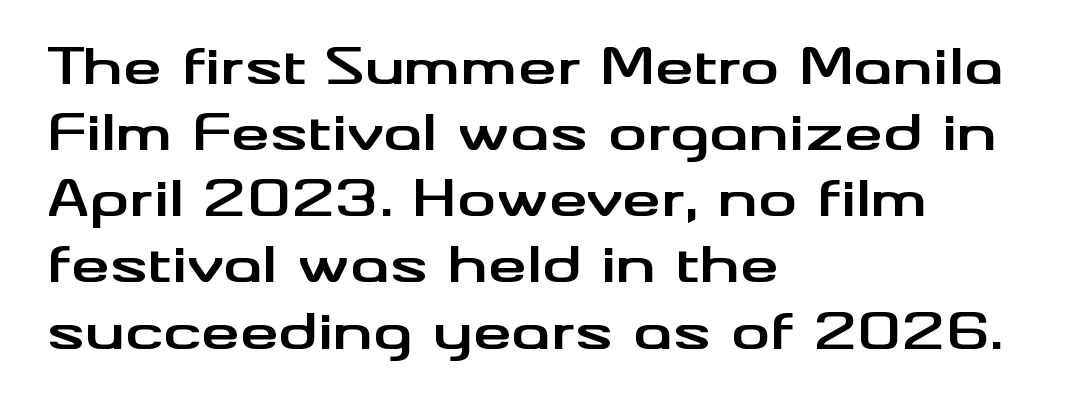
{"serif": "no", "italic": "no", "bold": "yes", "weight": "bold", "width": "wide", "stroke_contrast": "medium", "x_height": "small", "monospaced": "no", "underline": "no", "align": "left", "line_spacing": "normal", "line_spacing_ratio": 1.35, "letter_spacing": "normal", "letter_spacing_em": 0.0, "glyph_px": 49}
